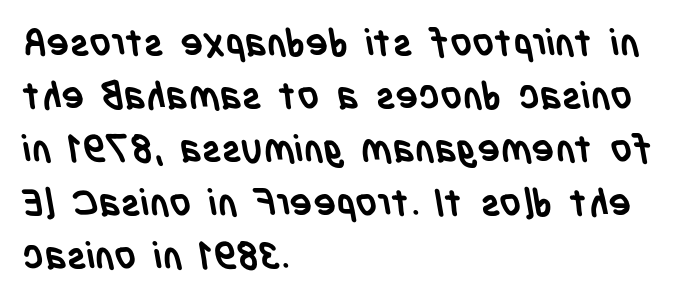
{"serif": "no", "bold": "yes", "weight": "semibold", "width": "condensed", "stroke_contrast": "low", "x_height": "large", "monospaced": "no", "underline": "no", "align": "left", "line_spacing": "normal", "line_spacing_ratio": 1.4, "letter_spacing": "normal", "letter_spacing_em": 0.0, "glyph_px": 38}
